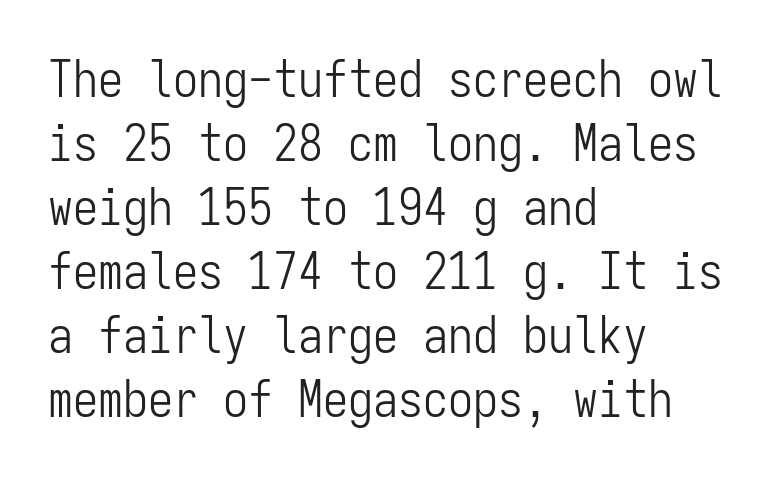
{"serif": "no", "italic": "no", "bold": "no", "weight": "light", "width": "condensed", "stroke_contrast": "low", "x_height": "medium", "monospaced": "yes", "underline": "no", "align": "left", "line_spacing": "normal", "line_spacing_ratio": 1.28, "letter_spacing": "normal", "letter_spacing_em": 0.0, "glyph_px": 50}
